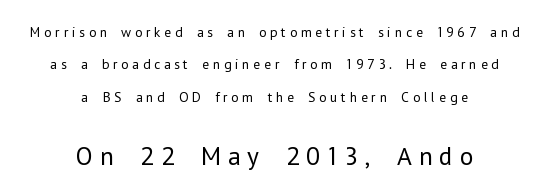
Q: Is the text bold? A: No.
Q: Is the text italic (slanted)? A: No, it is upright.
Q: Is the text underlined? A: No.
Q: How is the paragraph aligned? A: Centered.
Q: Is the spacing between letters normal or unusually wide? A: Unusually wide.
Q: Is the spacing between lines tight, normal or loose? A: Loose.
Q: Which block of text is set in a larger size, the first (top) or the second (bottom)? A: The second (bottom) one.
